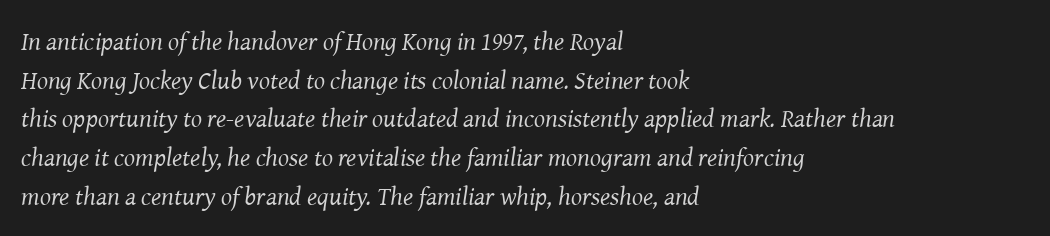
Standard letterfit; no display-style spreading of the glyphs. Regular leading. The passage shown leans; its letterforms are oblique. Weight: regular or lighter. The compositor pushed each line to the left boundary.
